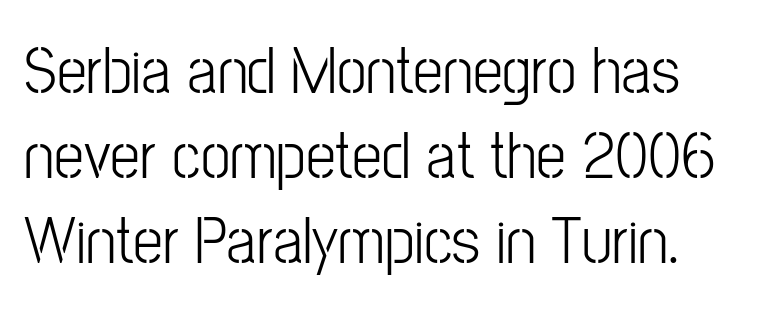
Does the type have serifs? No, each stem ends abruptly. Vertical spacing — default. Does the copy run flush right? No — it runs flush left. Letters have the restrained weight of plain body copy at most. Look at the tracking — it's just the regular setting, nothing added. These lines are rendered in a variable-pitch font.
